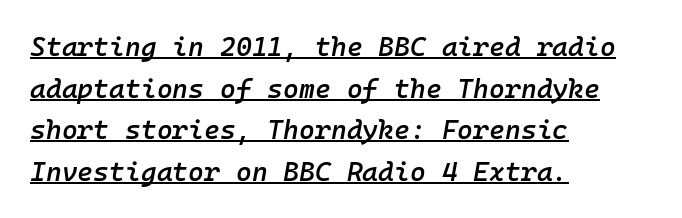
The typesetting leans somewhat heavy: a semibold. The passage shown stacks its lines at a standard gap. Check the space under the baseline: a stroke is drawn there. Glyph-to-glyph distance matches everyday printed text. These lines were composed using italics.
